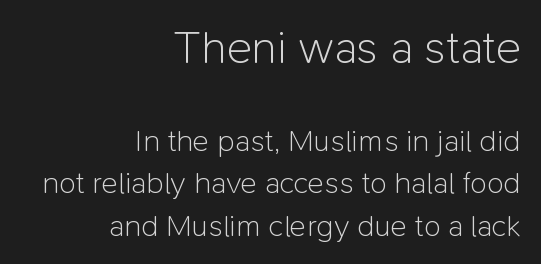
The image shows 47 px light sans-serif type, upright; set right-aligned, normal line spacing (1.37x), normal letter spacing, not underlined; the first (top) block is 1.52x larger; low stroke contrast and a medium x-height.
